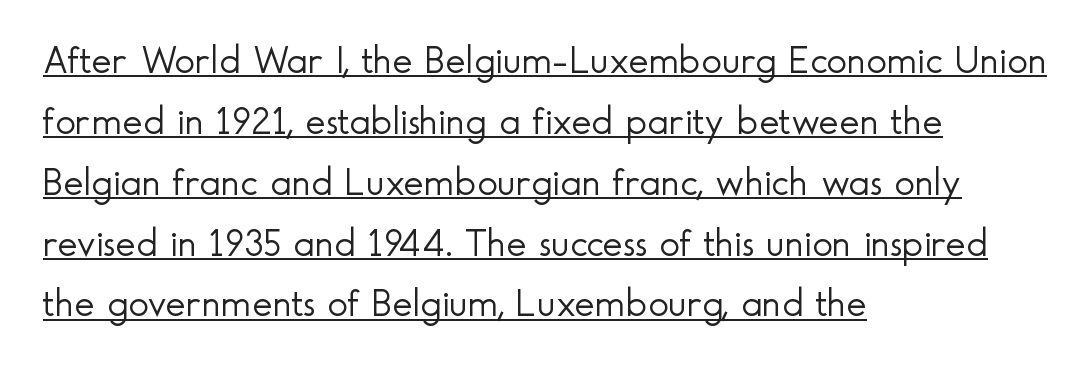
The image shows 39 px light sans-serif type, upright; set left-aligned, normal line spacing (1.56x), normal letter spacing, underlined; a small x-height.
